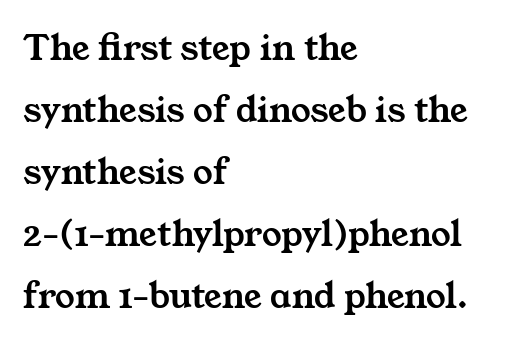
Q: Is the typeface a serif or a sans-serif typeface? A: Serif.
Q: Is the text underlined? A: No.
Q: How is the paragraph aligned? A: Left-aligned.
Q: Is the spacing between letters normal or unusually wide? A: Normal.
Q: Is the spacing between lines tight, normal or loose? A: Normal.
Q: Width (condensed, normal, or wide)? A: Wide.
Q: Stroke contrast? A: Medium.
Q: x-height? A: Medium.
Q: Monospaced? A: No.
